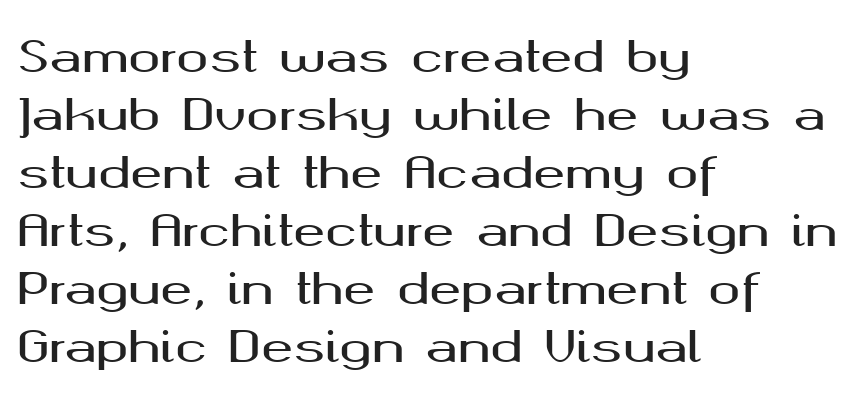
Q: Is the text italic (slanted)? A: No, it is upright.
Q: Is the typeface a serif or a sans-serif typeface? A: Sans-serif.
Q: Is the text underlined? A: No.
Q: How is the paragraph aligned? A: Left-aligned.
Q: Is the spacing between letters normal or unusually wide? A: Normal.
Q: Is the spacing between lines tight, normal or loose? A: Normal.
Q: Width (condensed, normal, or wide)? A: Wide.
Q: Stroke contrast? A: Medium.
Q: x-height? A: Medium.
Q: Monospaced? A: No.
